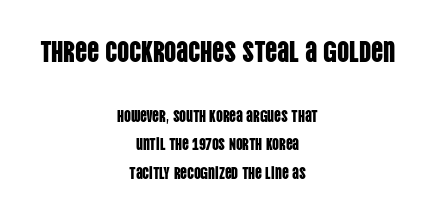
{"serif": "no", "italic": "no", "width": "condensed", "stroke_contrast": "low", "x_height": "large", "monospaced": "no", "underline": "no", "align": "center", "line_spacing": "normal", "line_spacing_ratio": 1.67, "letter_spacing": "normal", "letter_spacing_em": 0.0, "larger_block": "first", "size_ratio": 1.76, "glyph_px": 30}
